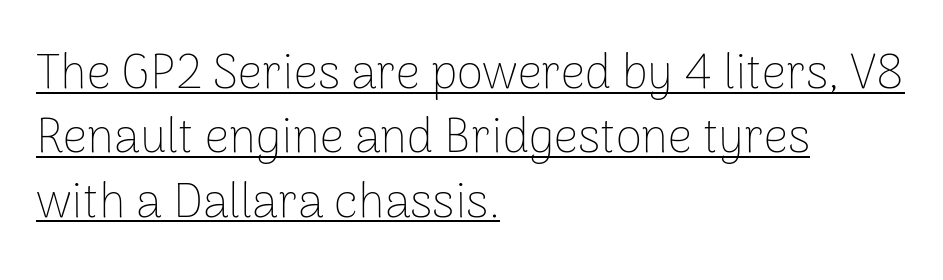
{"serif": "no", "italic": "no", "bold": "no", "weight": "thin", "width": "normal", "stroke_contrast": "low", "x_height": "medium", "monospaced": "no", "underline": "yes", "align": "left", "line_spacing": "normal", "line_spacing_ratio": 1.34, "letter_spacing": "normal", "letter_spacing_em": 0.0, "glyph_px": 48}
